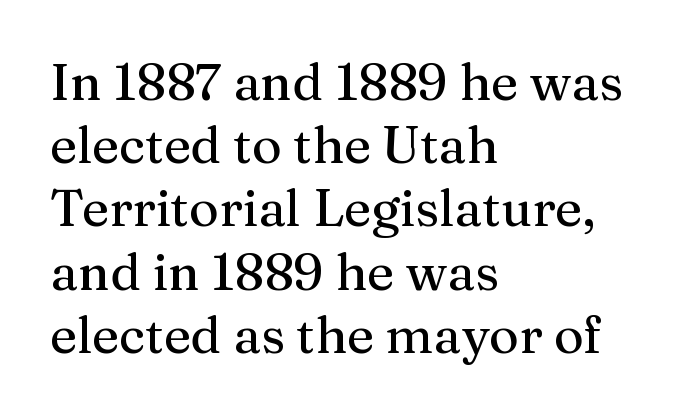
{"serif": "yes", "italic": "no", "width": "normal", "stroke_contrast": "medium", "x_height": "medium", "monospaced": "no", "underline": "no", "align": "left", "line_spacing_ratio": 1.24, "letter_spacing": "normal", "letter_spacing_em": 0.0, "glyph_px": 51}
